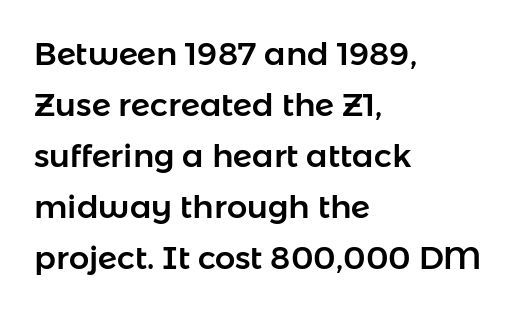
{"serif": "no", "italic": "no", "width": "normal", "stroke_contrast": "low", "x_height": "medium", "monospaced": "no", "underline": "no", "align": "left", "line_spacing": "normal", "line_spacing_ratio": 1.59, "letter_spacing": "normal", "letter_spacing_em": 0.0, "glyph_px": 32}
